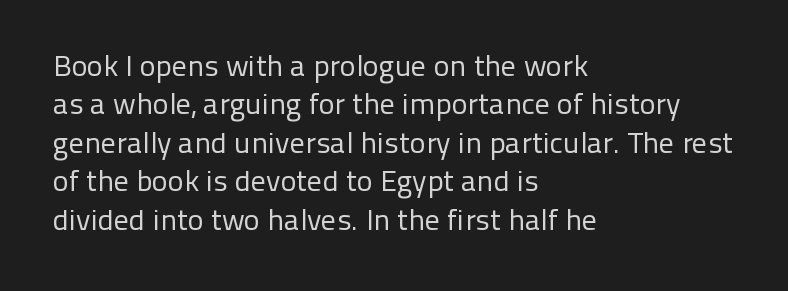
Q: Is the text bold? A: No.
Q: Is the text italic (slanted)? A: No, it is upright.
Q: Is the typeface a serif or a sans-serif typeface? A: Sans-serif.
Q: Is the text underlined? A: No.
Q: How is the paragraph aligned? A: Left-aligned.
Q: Is the spacing between letters normal or unusually wide? A: Normal.
Q: Is the spacing between lines tight, normal or loose? A: Normal.
Q: Width (condensed, normal, or wide)? A: Normal.
Q: Stroke contrast? A: Low.
Q: x-height? A: Medium.
Q: Monospaced? A: No.
